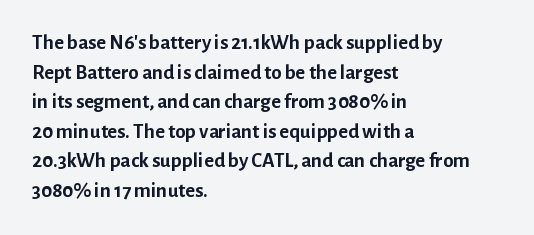
Q: Is the text bold? A: Yes.
Q: Is the text italic (slanted)? A: No, it is upright.
Q: Is the text underlined? A: No.
Q: How is the paragraph aligned? A: Left-aligned.
Q: Is the spacing between letters normal or unusually wide? A: Normal.
Q: Is the spacing between lines tight, normal or loose? A: Normal.
